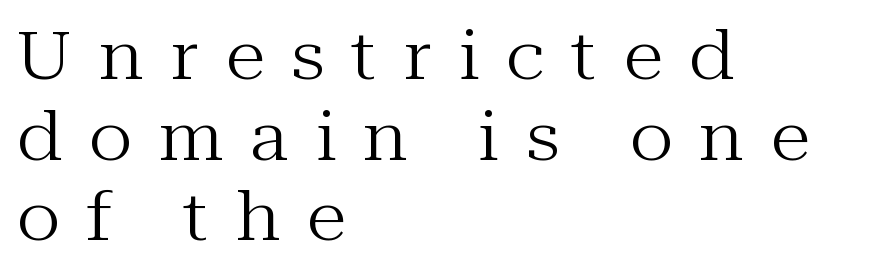
A clean baseline with only descenders dipping below it. The text was rendered using a seriffed face with decorative stroke endings. The face used here is proportionally spaced, like ordinary book or web type. Stems and bowls with no extra thickness — not bold. Is the letter spacing exaggerated? Yes — the characters are pushed far apart. The rendering anchors every line to the left-hand side.
